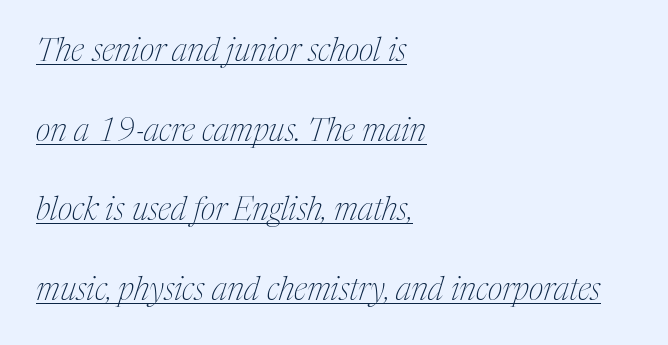
Looks like regular typesetting: each glyph gets only the width it needs. Every character sits at an angle, as italics do. The characters are drawn with everyday or finer stroke widths. If you measured baseline to baseline, you'd find a long distance.
